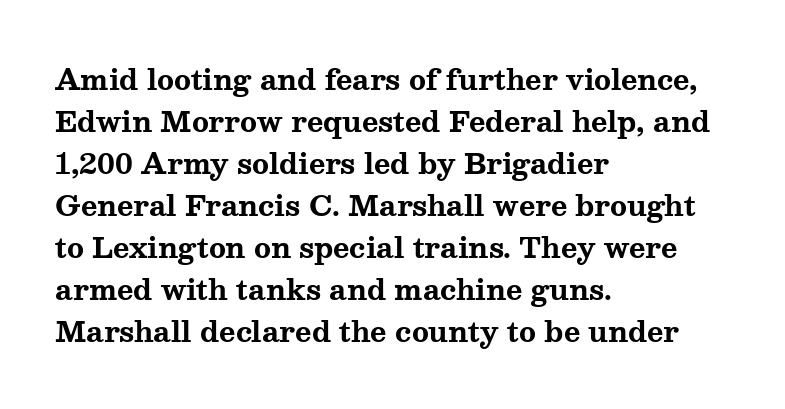
Q: Is the text bold? A: Yes.
Q: Is the text italic (slanted)? A: No, it is upright.
Q: Is the typeface a serif or a sans-serif typeface? A: Serif.
Q: Is the text underlined? A: No.
Q: How is the paragraph aligned? A: Left-aligned.
Q: Is the spacing between letters normal or unusually wide? A: Normal.
Q: Is the spacing between lines tight, normal or loose? A: Normal.
Q: Width (condensed, normal, or wide)? A: Wide.
Q: Stroke contrast? A: Medium.
Q: x-height? A: Medium.
Q: Monospaced? A: No.
